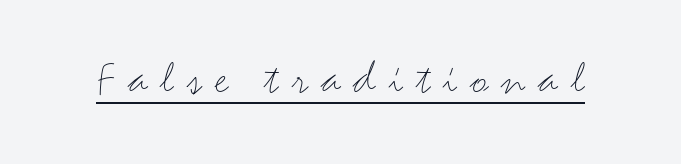
Glyph-to-glyph distance is far greater than everyday printed text. The glyphs in this specimen are sans serif. A typesetter would call this proportional, since set widths differ per character. Notice how a bar underscores the lettering throughout.
